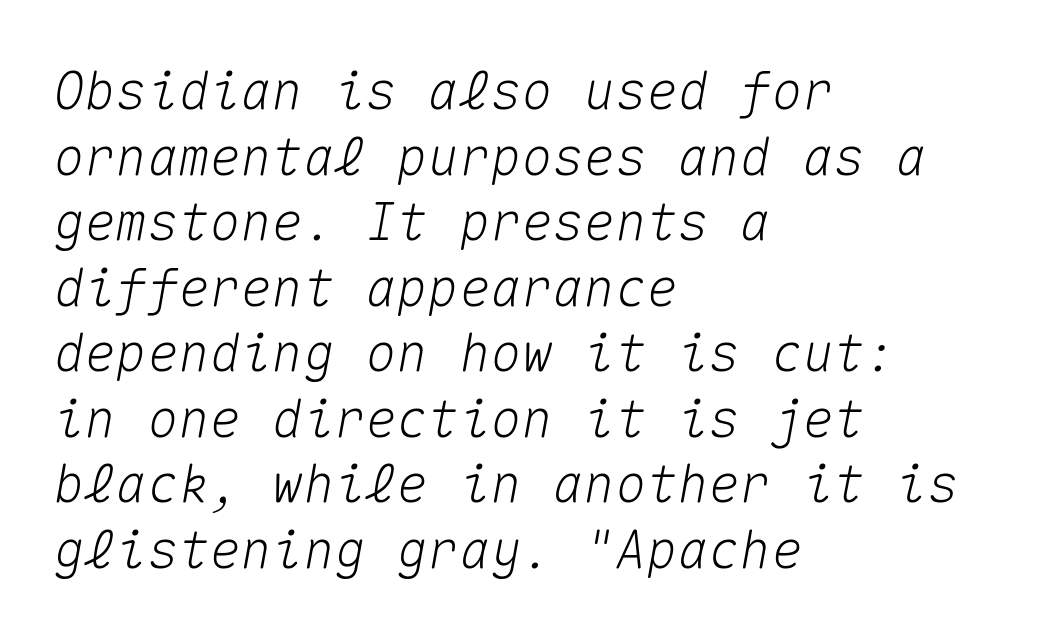
The passage shown stacks its lines at a standard gap. The passage shown has conventional tracking throughout. Alignment: flush left. Is this a fixed-width face? Yes — each glyph sits in an identical cell. The lettering tilts uniformly, giving the passage an italic look.
